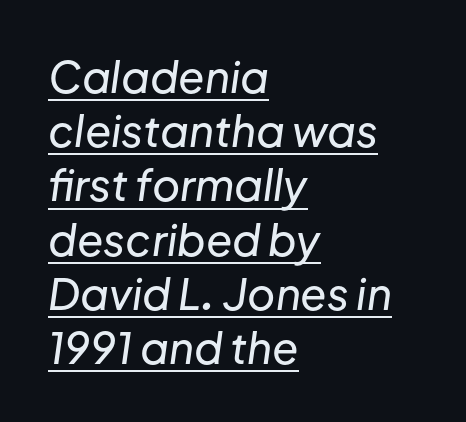
{"italic": "yes", "lean": "right", "slant_degrees": 8, "width": "normal", "stroke_contrast": "low", "x_height": "medium", "monospaced": "no", "underline": "yes", "align": "left", "line_spacing": "normal", "line_spacing_ratio": 1.26, "letter_spacing": "normal", "letter_spacing_em": 0.0, "glyph_px": 43}
